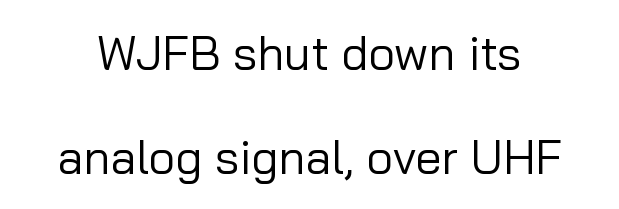
{"serif": "no", "italic": "no", "bold": "no", "weight": "regular", "width": "normal", "stroke_contrast": "low", "x_height": "medium", "monospaced": "no", "underline": "no", "line_spacing": "loose", "line_spacing_ratio": 2.21, "letter_spacing": "normal", "letter_spacing_em": 0.0, "glyph_px": 47}
